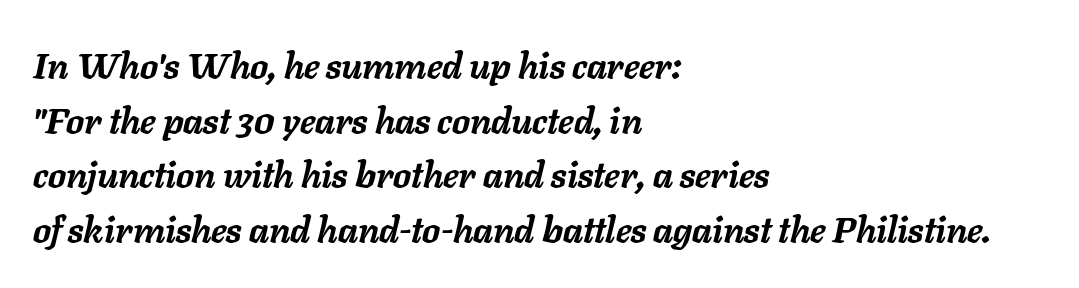
{"italic": "yes", "lean": "right", "slant_degrees": 11, "bold": "yes", "weight": "semibold", "width": "normal", "stroke_contrast": "low", "x_height": "medium", "monospaced": "no", "underline": "no", "align": "left", "line_spacing": "normal", "line_spacing_ratio": 1.52, "letter_spacing": "normal", "letter_spacing_em": 0.0, "glyph_px": 36}
